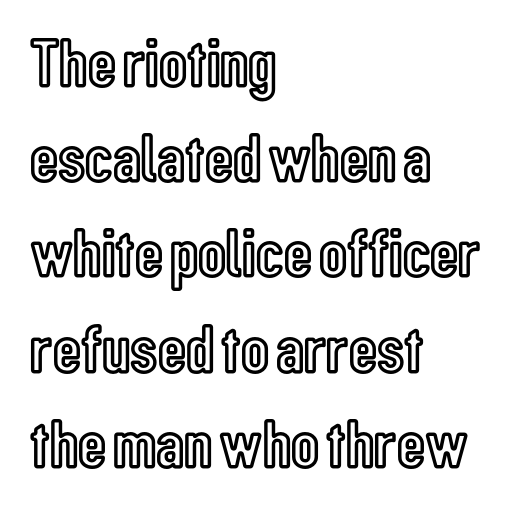
Q: Is the text italic (slanted)? A: No, it is upright.
Q: Is the text underlined? A: No.
Q: How is the paragraph aligned? A: Left-aligned.
Q: Is the spacing between letters normal or unusually wide? A: Normal.
Q: Is the spacing between lines tight, normal or loose? A: Normal.
Q: Width (condensed, normal, or wide)? A: Condensed.
Q: x-height? A: Medium.
Q: Monospaced? A: No.
